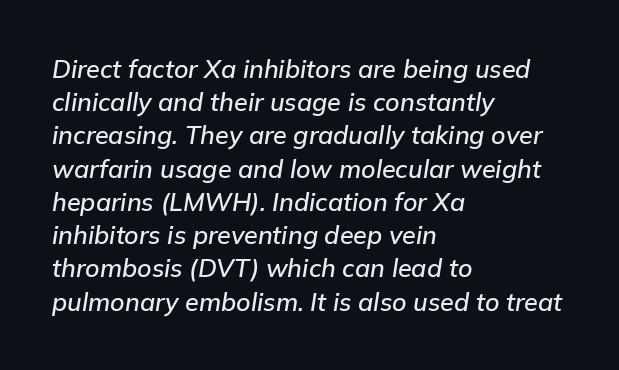
{"italic": "yes", "lean": "right", "slant_degrees": 9, "underline": "no", "align": "left", "line_spacing": "normal", "line_spacing_ratio": 1.33, "letter_spacing": "normal", "letter_spacing_em": 0.0, "glyph_px": 25}
